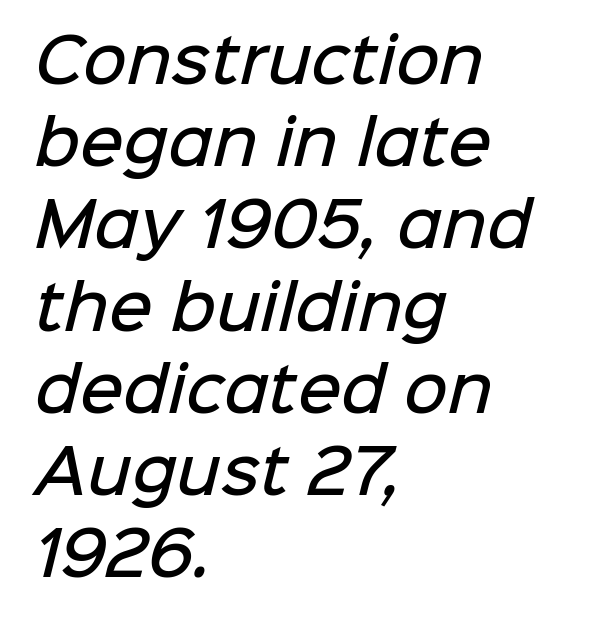
{"serif": "no", "bold": "semi", "weight": "semibold", "width": "normal", "stroke_contrast": "low", "x_height": "medium", "monospaced": "no", "underline": "no", "align": "left", "line_spacing": "normal", "line_spacing_ratio": 1.37, "letter_spacing": "normal", "letter_spacing_em": 0.0, "glyph_px": 60}
